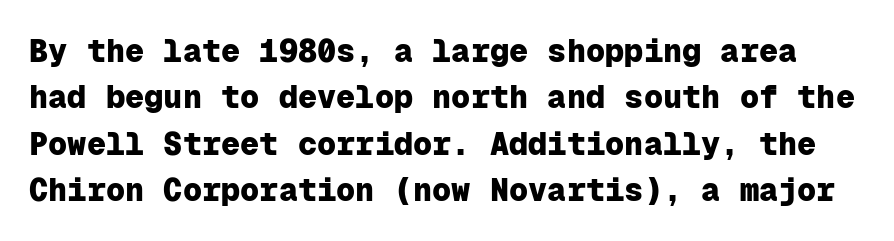
Q: Is the text bold? A: Yes.
Q: Is the text italic (slanted)? A: No, it is upright.
Q: Is the typeface a serif or a sans-serif typeface? A: Sans-serif.
Q: Is the text underlined? A: No.
Q: Is the spacing between letters normal or unusually wide? A: Normal.
Q: Is the spacing between lines tight, normal or loose? A: Normal.
Q: Width (condensed, normal, or wide)? A: Normal.
Q: Stroke contrast? A: Low.
Q: x-height? A: Medium.
Q: Monospaced? A: Yes.
